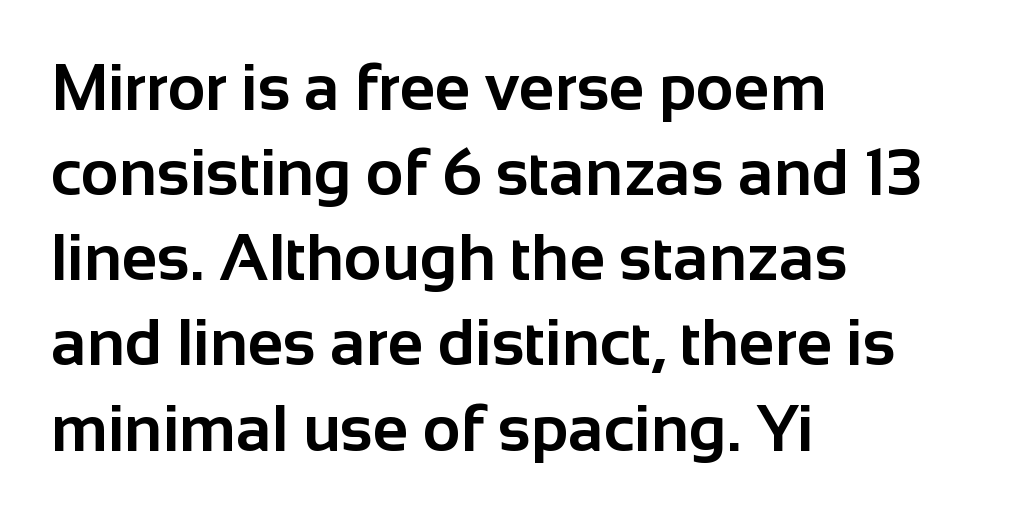
{"serif": "no", "italic": "no", "bold": "yes", "weight": "bold", "width": "normal", "stroke_contrast": "low", "x_height": "medium", "monospaced": "no", "underline": "no", "align": "left", "line_spacing": "normal", "line_spacing_ratio": 1.31, "letter_spacing": "normal", "letter_spacing_em": 0.0, "glyph_px": 65}
